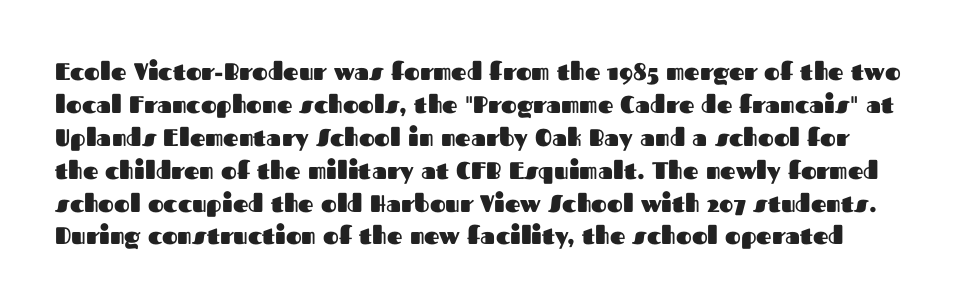
The image shows 24 px bold type, upright; set normal line spacing (1.37x), normal letter spacing, not underlined.
